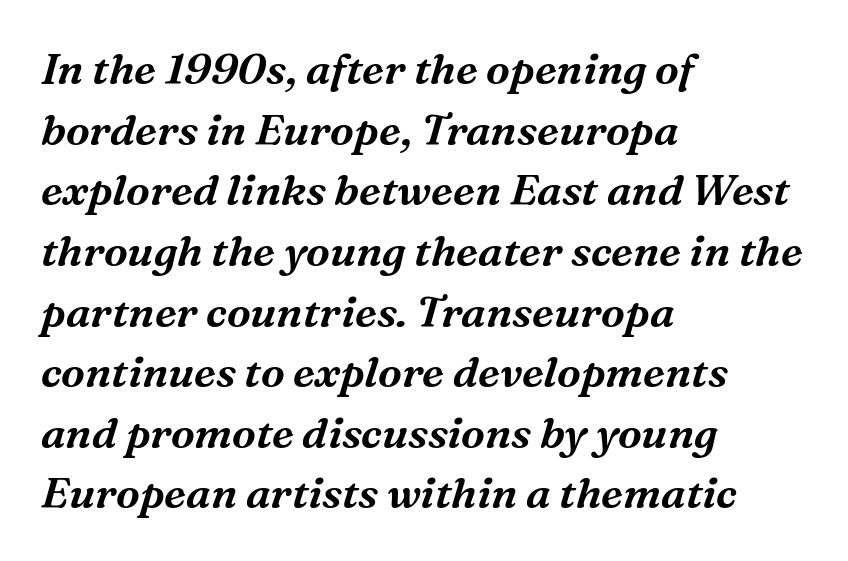
Q: Is the text italic (slanted)? A: Yes, it leans right by about 16 degrees.
Q: Is the typeface a serif or a sans-serif typeface? A: Serif.
Q: Is the text underlined? A: No.
Q: How is the paragraph aligned? A: Left-aligned.
Q: Is the spacing between letters normal or unusually wide? A: Normal.
Q: Is the spacing between lines tight, normal or loose? A: Normal.
Q: Width (condensed, normal, or wide)? A: Normal.
Q: Stroke contrast? A: Medium.
Q: x-height? A: Medium.
Q: Monospaced? A: No.
